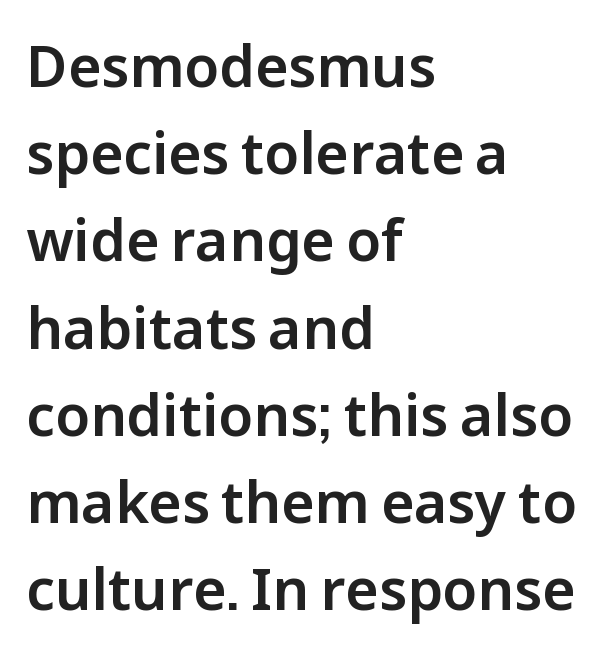
Q: Is the text italic (slanted)? A: No, it is upright.
Q: Is the typeface a serif or a sans-serif typeface? A: Sans-serif.
Q: Is the text underlined? A: No.
Q: How is the paragraph aligned? A: Left-aligned.
Q: Is the spacing between letters normal or unusually wide? A: Normal.
Q: Is the spacing between lines tight, normal or loose? A: Normal.
Q: Width (condensed, normal, or wide)? A: Normal.
Q: Stroke contrast? A: Low.
Q: x-height? A: Medium.
Q: Monospaced? A: No.
